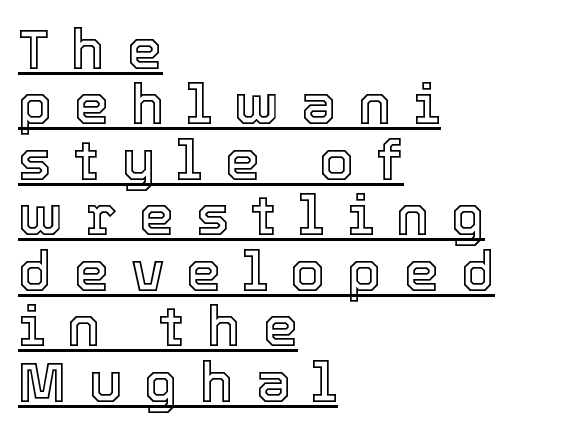
Ascenders rise straight up at ninety degrees. Here the designer chose a conventional face with non-uniform glyph widths. Honestly, the rows look squashed on top of each other. Between one letter and the next there's a generous, obvious gap. Check the space under the baseline: a stroke is drawn there. The text block is weighted toward the left margin, trailing off unevenly rightward.
